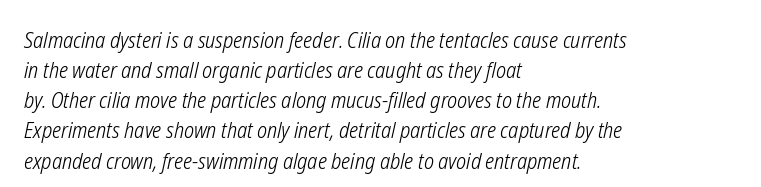
The image shows 22 px text type, italic (leaning right); set left-aligned, normal line spacing (1.37x), normal letter spacing, not underlined.
